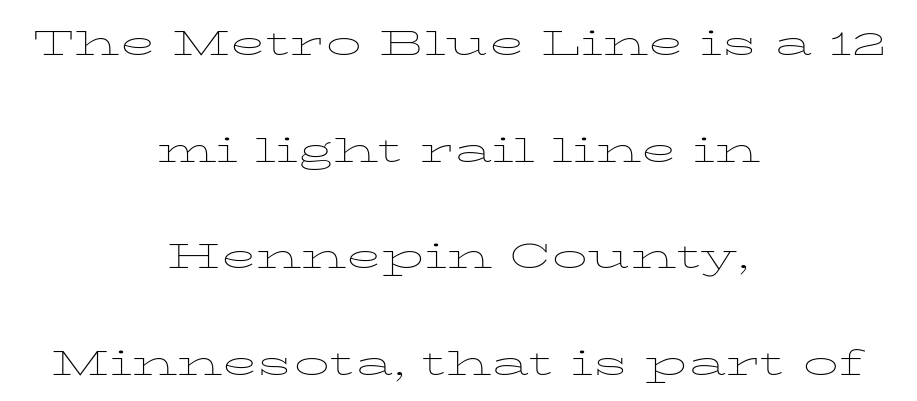
The image shows 47 px thin, wide type, upright; set centered, loose line spacing (2.27x), normal letter spacing, not underlined; low stroke contrast and a medium x-height.
